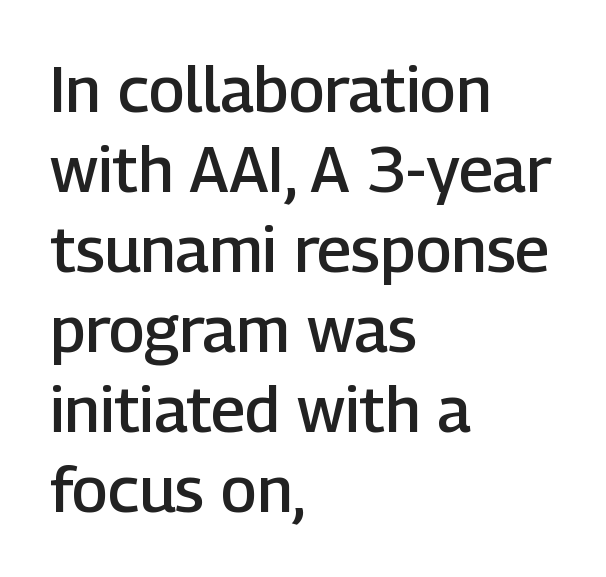
{"serif": "no", "italic": "no", "bold": "semi", "weight": "semibold", "width": "normal", "stroke_contrast": "low", "x_height": "medium", "monospaced": "no", "underline": "no", "align": "left", "line_spacing": "normal", "line_spacing_ratio": 1.25, "letter_spacing": "normal", "letter_spacing_em": 0.0, "glyph_px": 64}
